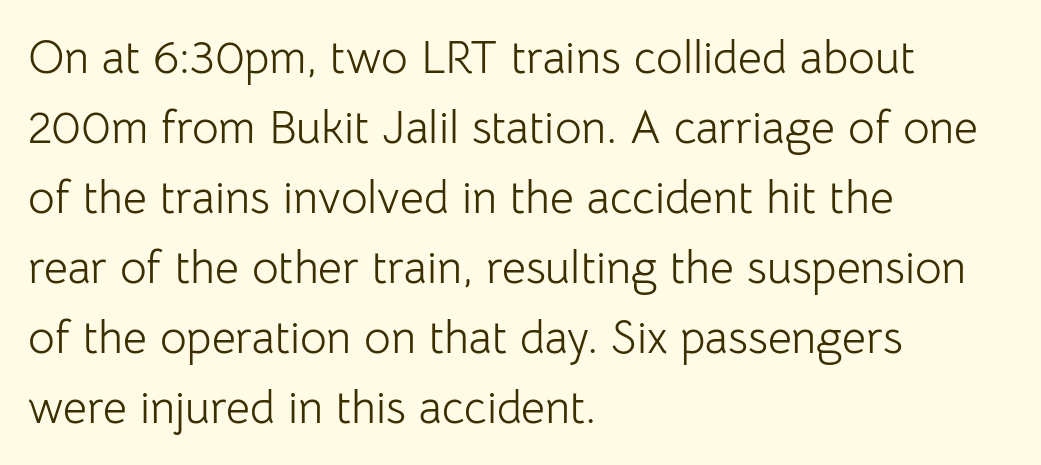
{"serif": "no", "italic": "no", "bold": "no", "weight": "light", "width": "normal", "stroke_contrast": "low", "x_height": "medium", "monospaced": "no", "underline": "no", "align": "left", "line_spacing": "normal", "line_spacing_ratio": 1.52, "letter_spacing": "normal", "letter_spacing_em": 0.0, "glyph_px": 46}
